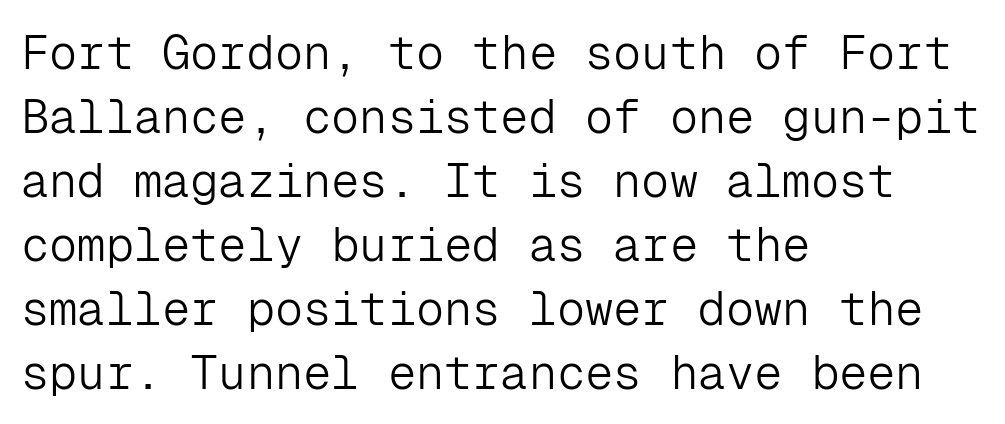
The designer went with a sans here, leaving each stem footless. Normally led — the rows are evenly, conventionally spaced. Stems here are at most as thick as an everyday book face. Check under the words: just untouched page. The lines in this sample share a left origin and differ only in where they stop. Words appear dense and cohesive because spacing is normal.
